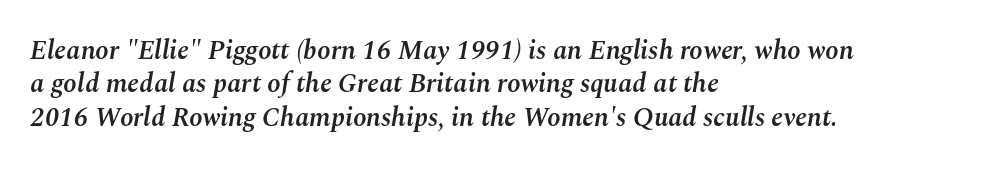
Where is the straight margin? On the left. An italicized treatment has been applied to the whole sample. Anything drawn beneath the words? Only blank space. The horizontal fit of the characters is conventional and even. What weight is shown? A semibold, between regular and bold.
